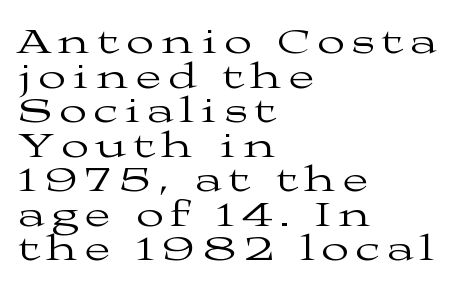
{"serif": "yes", "italic": "no", "bold": "no", "weight": "regular", "width": "wide", "stroke_contrast": "medium", "x_height": "medium", "monospaced": "no", "underline": "no", "align": "left", "line_spacing": "tight", "line_spacing_ratio": 0.96, "letter_spacing": "wide", "letter_spacing_em": 0.22, "glyph_px": 36}
